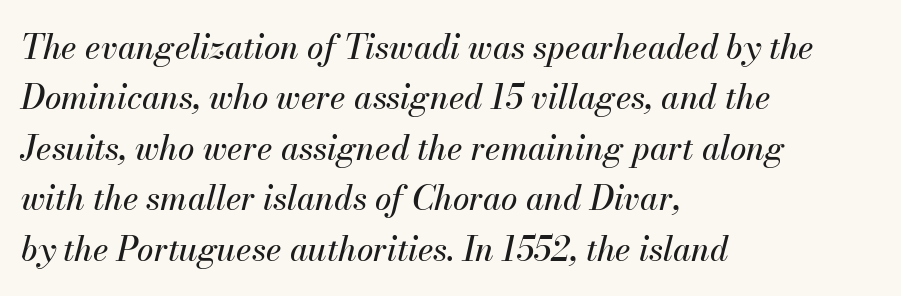
Quick note: interline space is typical. Alignment: flush left. In terms of posture, this sample is oblique. A bare baseline throughout the passage.
